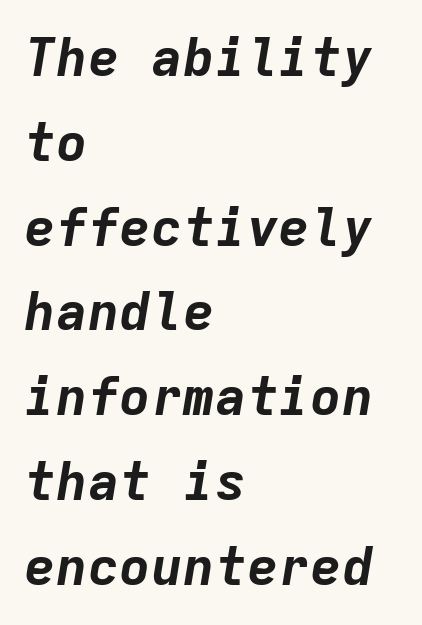
{"italic": "yes", "lean": "right", "slant_degrees": 9, "bold": "yes", "weight": "bold", "width": "normal", "stroke_contrast": "low", "x_height": "medium", "monospaced": "yes", "underline": "no", "align": "left", "line_spacing": "normal", "line_spacing_ratio": 1.6, "letter_spacing": "normal", "letter_spacing_em": 0.0, "glyph_px": 53}
